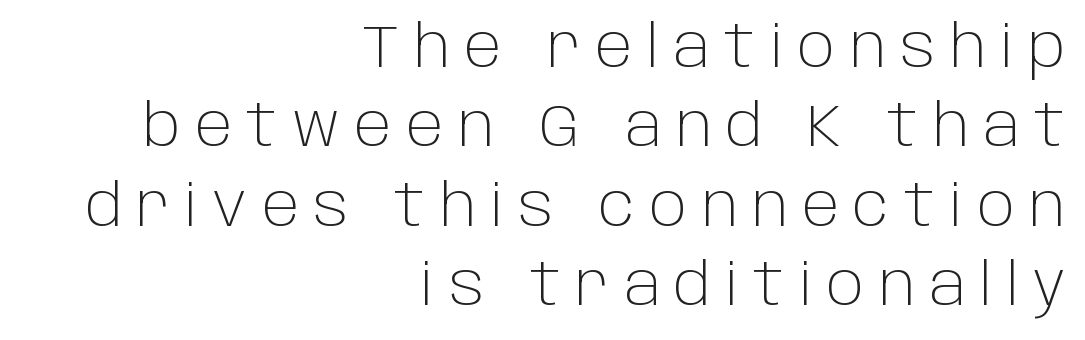
Q: Is the text bold? A: No.
Q: Is the text italic (slanted)? A: No, it is upright.
Q: Is the typeface a serif or a sans-serif typeface? A: Sans-serif.
Q: Is the text underlined? A: No.
Q: How is the paragraph aligned? A: Right-aligned.
Q: Is the spacing between letters normal or unusually wide? A: Unusually wide.
Q: Is the spacing between lines tight, normal or loose? A: Normal.
Q: Width (condensed, normal, or wide)? A: Normal.
Q: Stroke contrast? A: Low.
Q: x-height? A: Large.
Q: Monospaced? A: No.
